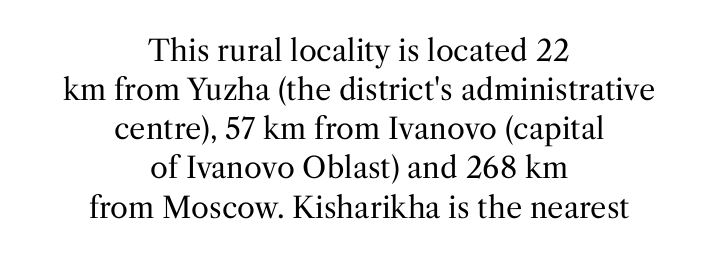
The image shows 29 px regular-weight serif type, upright; set centered, normal line spacing (1.35x), normal letter spacing, not underlined; medium stroke contrast and a medium x-height.
